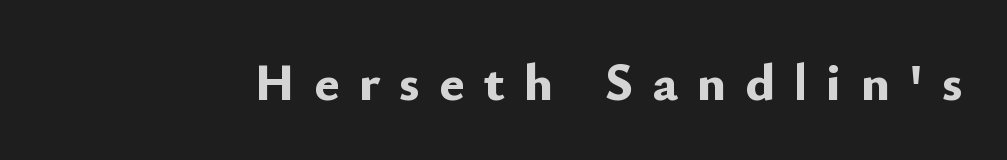
{"serif": "no", "italic": "no", "bold": "yes", "weight": "bold", "width": "normal", "stroke_contrast": "low", "x_height": "small", "monospaced": "no", "underline": "no", "letter_spacing": "wide", "letter_spacing_em": 0.36, "glyph_px": 53}
